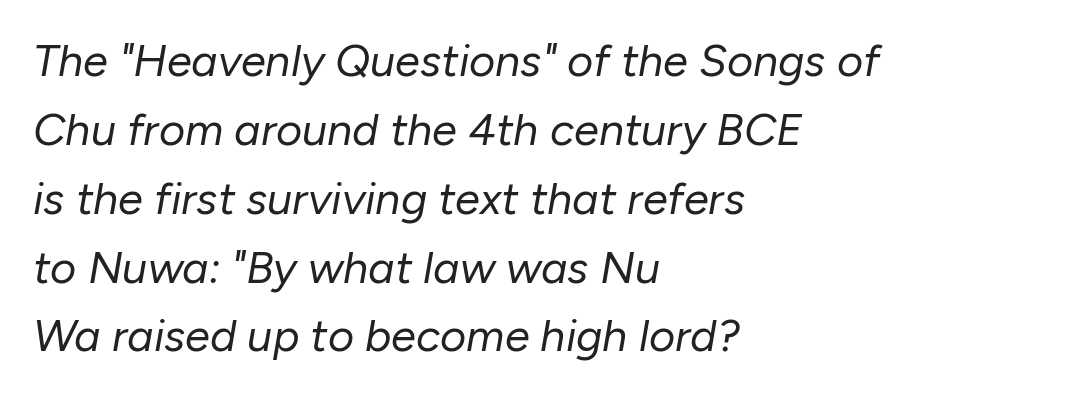
Q: Is the text bold? A: No.
Q: Is the text italic (slanted)? A: Yes, it leans right by about 10 degrees.
Q: Is the text underlined? A: No.
Q: How is the paragraph aligned? A: Left-aligned.
Q: Is the spacing between letters normal or unusually wide? A: Normal.
Q: Is the spacing between lines tight, normal or loose? A: Normal.
Q: Width (condensed, normal, or wide)? A: Normal.
Q: Stroke contrast? A: Low.
Q: x-height? A: Medium.
Q: Monospaced? A: No.
